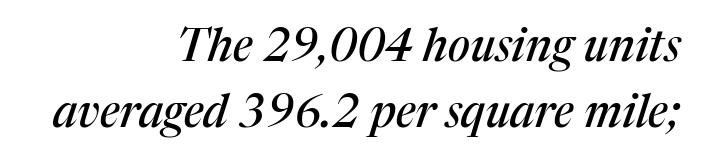
The space directly below the letters is spotless. Looks like regular typesetting: each glyph gets only the width it needs. Letter spacing: default. Tall strokes in this sample are angled rather than plumb.
